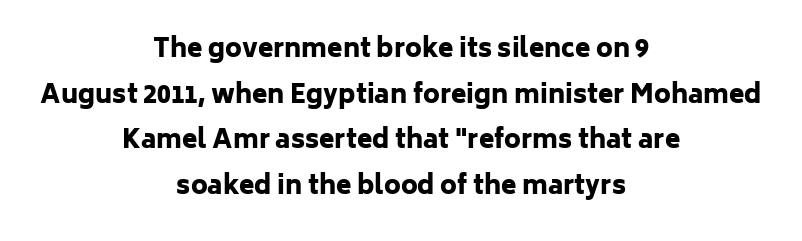
There is no visible air inserted between adjacent glyphs. Characters remain perfectly vertical along every line. Which margin do the lines hug? Neither — every line sits in the middle. Thick stems and heavy bowls — unmistakably bold.
